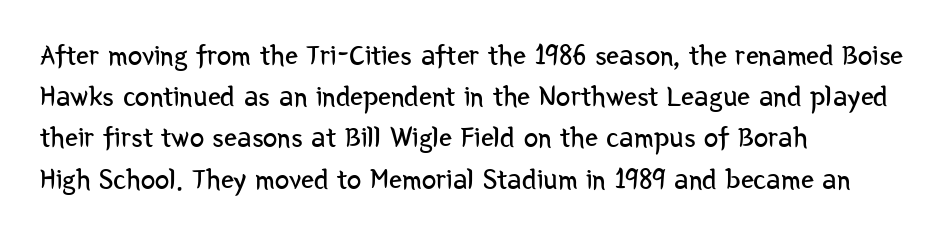
The lettering stays uniformly vertical, giving the passage a roman look. The rendering shows plain stroke endings on the letterforms — a sans-serif design. Each letter keeps its own natural width here, so spacing adapts to shape. Glance below the letters and you will spot only blank space. Default kerning and tracking; the words read as compact shapes.
